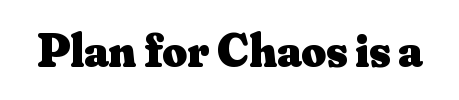
The image shows 48 px heavy serif type, upright; set normal letter spacing, not underlined; medium stroke contrast and a small x-height.
